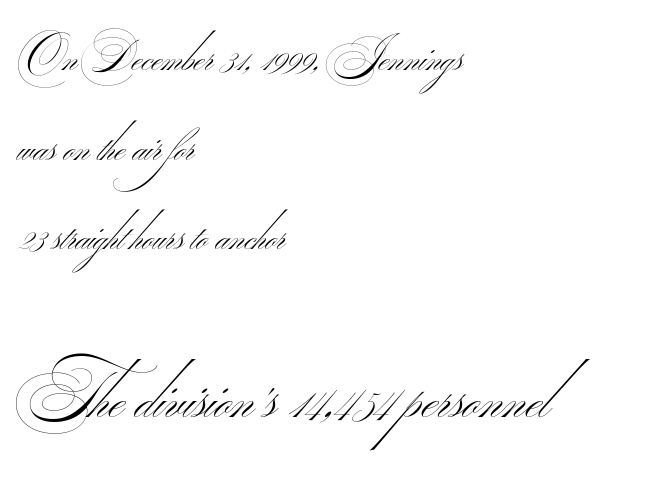
Q: Is the text bold? A: No.
Q: Is the typeface a serif or a sans-serif typeface? A: Sans-serif.
Q: Is the text underlined? A: No.
Q: How is the paragraph aligned? A: Left-aligned.
Q: Is the spacing between letters normal or unusually wide? A: Normal.
Q: Is the spacing between lines tight, normal or loose? A: Loose.
Q: Which block of text is set in a larger size, the first (top) or the second (bottom)? A: The second (bottom) one.
Q: Width (condensed, normal, or wide)? A: Wide.
Q: Stroke contrast? A: Medium.
Q: Monospaced? A: No.
